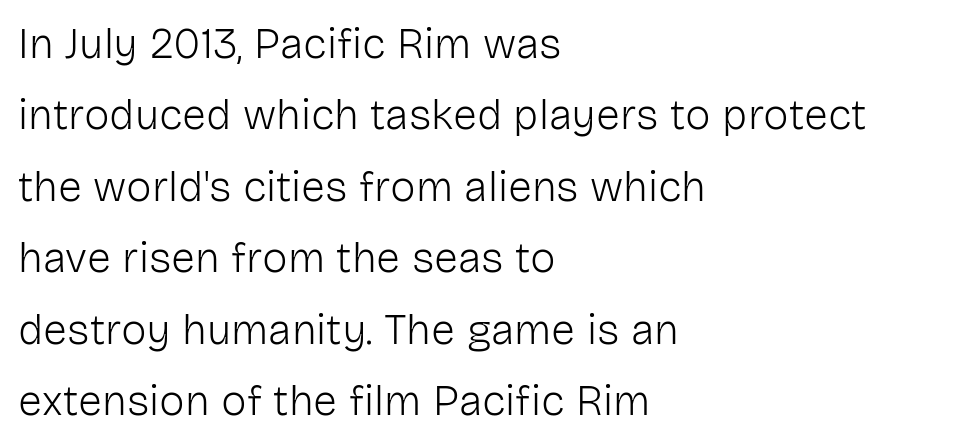
Q: Is the text bold? A: No.
Q: Is the text italic (slanted)? A: No, it is upright.
Q: Is the typeface a serif or a sans-serif typeface? A: Sans-serif.
Q: Is the text underlined? A: No.
Q: How is the paragraph aligned? A: Left-aligned.
Q: Is the spacing between letters normal or unusually wide? A: Normal.
Q: Is the spacing between lines tight, normal or loose? A: Normal.
Q: Width (condensed, normal, or wide)? A: Normal.
Q: Stroke contrast? A: Low.
Q: x-height? A: Medium.
Q: Monospaced? A: No.
